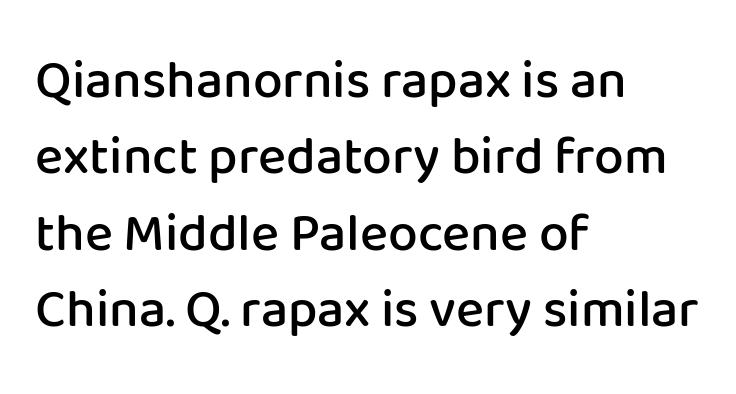
Interline gaps are of average width in this sample. Set as a demibold, roughly 600 on the weight scale. You can tell from the bare stems that sans-serif type was used. Quick note: underline off. The lettering holds an erect, upright posture throughout. You could call the tracking neutral — neither tight nor loose.
